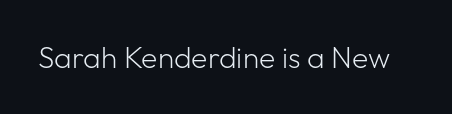
You can tell it's not italic because the verticals are truly vertical. Descender tails drop into unmarked territory. This is sans-serif lettering, the kind often seen on screens and signage. The passage shown is typed in a proportional face where columns would drift. Bold? No — there's no thickening of the strokes.
